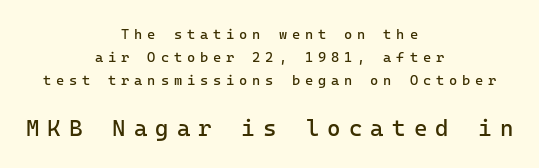
Q: Is the text bold? A: No.
Q: Is the text italic (slanted)? A: No, it is upright.
Q: Is the text underlined? A: No.
Q: How is the paragraph aligned? A: Centered.
Q: Is the spacing between letters normal or unusually wide? A: Unusually wide.
Q: Is the spacing between lines tight, normal or loose? A: Normal.
Q: Which block of text is set in a larger size, the first (top) or the second (bottom)? A: The second (bottom) one.
